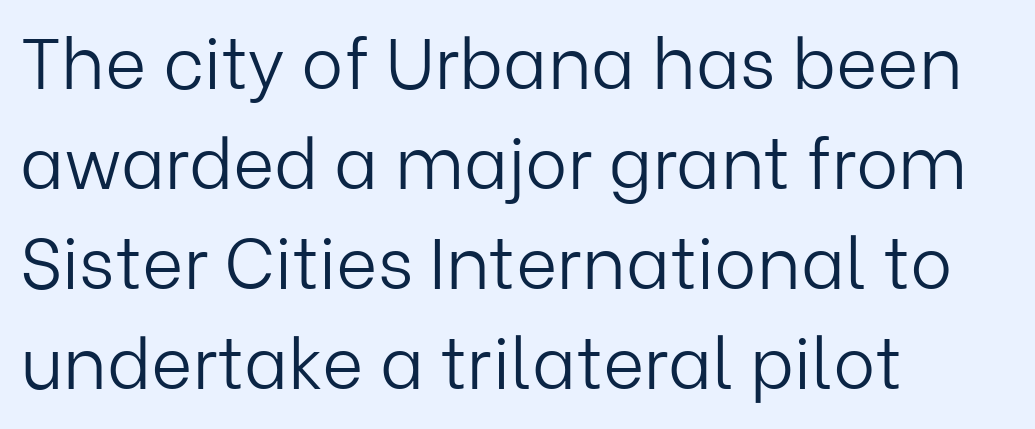
The image shows 71 px light sans-serif type, upright; set left-aligned, normal line spacing (1.41x), normal letter spacing, not underlined; low stroke contrast and a medium x-height.
